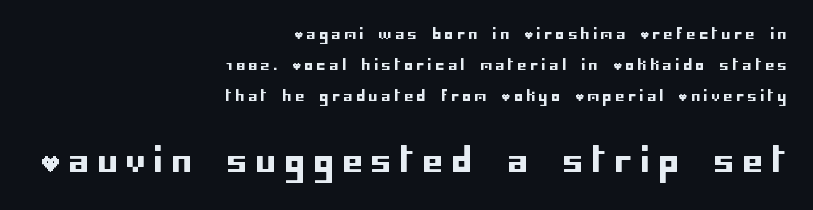
The typeface chosen for these lines omits serifs. Quick note: underline off. This rendering widens character spacing well past its baseline value. Casual observation: everything's shoved over to the right. Tall strokes in this sample are plumb rather than angled. Top chunk: small. Bottom chunk: large.
